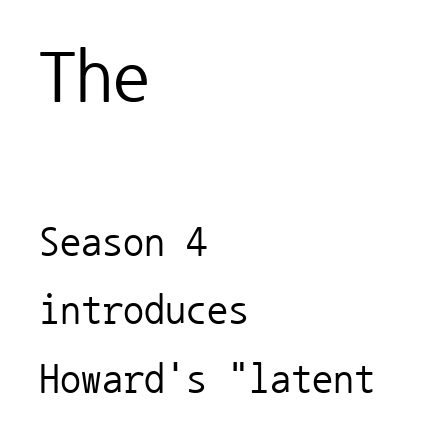
Compare the two chunks: the upper has the greater cap height. Tracking here is standard; glyphs follow each other at the usual distance. Letterform terminals end flat and unadorned throughout the passage. The leading is moderate, giving the passage an even texture.
